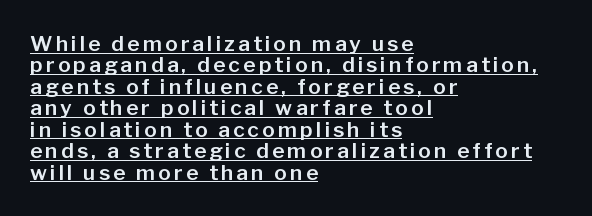
Q: Is the text italic (slanted)? A: No, it is upright.
Q: Is the text underlined? A: Yes.
Q: How is the paragraph aligned? A: Left-aligned.
Q: Is the spacing between lines tight, normal or loose? A: Tight.
